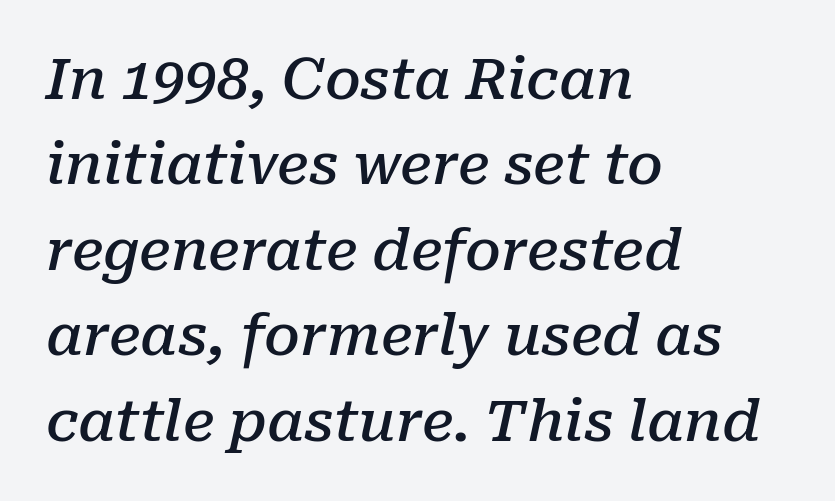
Q: Is the text bold? A: Semi-bold.
Q: Is the text italic (slanted)? A: Yes, it leans right by about 10 degrees.
Q: Is the typeface a serif or a sans-serif typeface? A: Serif.
Q: Is the text underlined? A: No.
Q: How is the paragraph aligned? A: Left-aligned.
Q: Is the spacing between letters normal or unusually wide? A: Normal.
Q: Is the spacing between lines tight, normal or loose? A: Normal.
Q: Width (condensed, normal, or wide)? A: Normal.
Q: Stroke contrast? A: Low.
Q: x-height? A: Medium.
Q: Monospaced? A: No.
